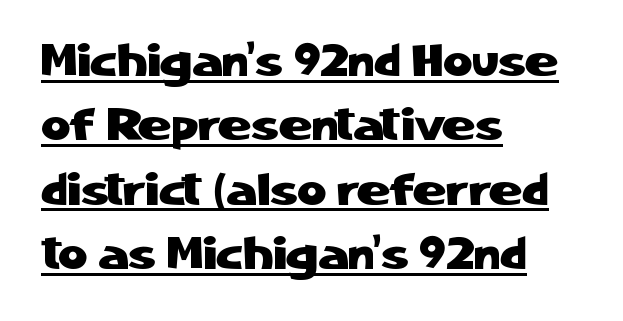
{"serif": "no", "italic": "no", "width": "normal", "stroke_contrast": "low", "x_height": "medium", "monospaced": "no", "underline": "yes", "align": "left", "line_spacing": "normal", "line_spacing_ratio": 1.43, "letter_spacing": "normal", "letter_spacing_em": 0.0, "glyph_px": 45}
